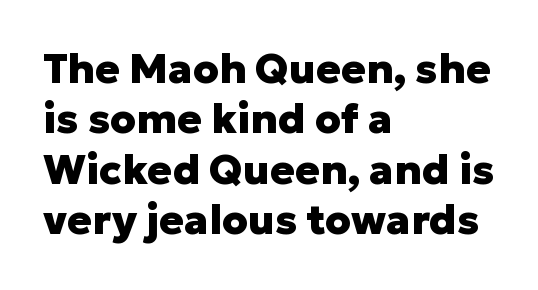
Q: Is the text bold? A: Yes.
Q: Is the text italic (slanted)? A: No, it is upright.
Q: Is the typeface a serif or a sans-serif typeface? A: Sans-serif.
Q: Is the text underlined? A: No.
Q: How is the paragraph aligned? A: Left-aligned.
Q: Is the spacing between letters normal or unusually wide? A: Normal.
Q: Width (condensed, normal, or wide)? A: Normal.
Q: Stroke contrast? A: Low.
Q: x-height? A: Medium.
Q: Monospaced? A: No.
